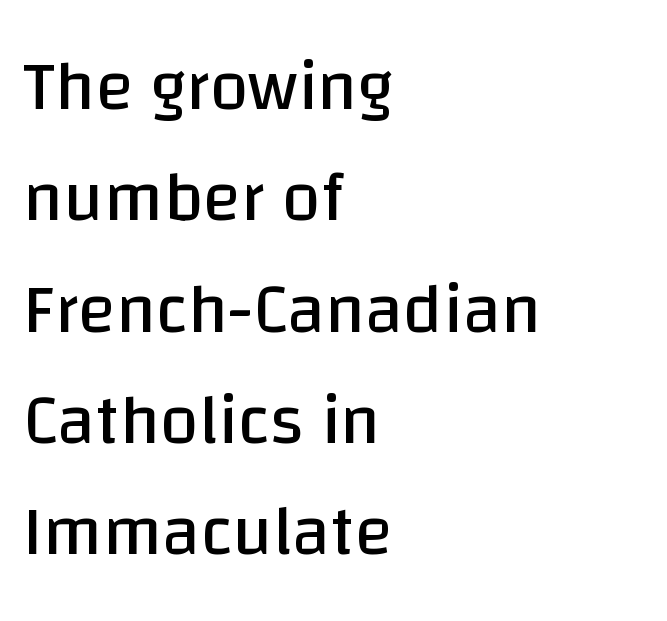
Q: Is the text bold? A: No.
Q: Is the text italic (slanted)? A: No, it is upright.
Q: Is the typeface a serif or a sans-serif typeface? A: Sans-serif.
Q: Is the text underlined? A: No.
Q: How is the paragraph aligned? A: Left-aligned.
Q: Is the spacing between letters normal or unusually wide? A: Normal.
Q: Is the spacing between lines tight, normal or loose? A: Normal.
Q: Width (condensed, normal, or wide)? A: Normal.
Q: Stroke contrast? A: Low.
Q: x-height? A: Large.
Q: Monospaced? A: No.
